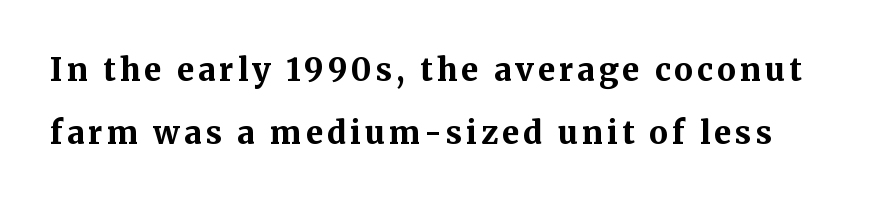
The image shows 31 px bold serif type, upright; set loose line spacing (2.04x), not underlined; medium stroke contrast and a medium x-height.
